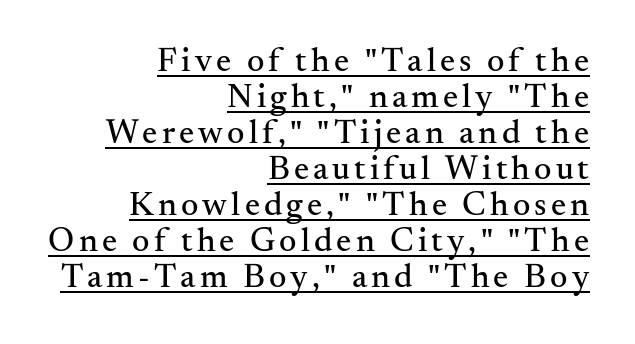
Q: Is the text italic (slanted)? A: No, it is upright.
Q: Is the typeface a serif or a sans-serif typeface? A: Serif.
Q: Is the text underlined? A: Yes.
Q: How is the paragraph aligned? A: Right-aligned.
Q: Is the spacing between lines tight, normal or loose? A: Tight.
Q: Width (condensed, normal, or wide)? A: Normal.
Q: Stroke contrast? A: Medium.
Q: x-height? A: Small.
Q: Monospaced? A: No.
